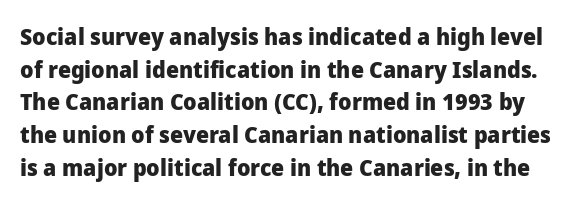
{"italic": "no", "bold": "yes", "underline": "no", "line_spacing": "normal", "line_spacing_ratio": 1.42, "letter_spacing": "normal", "letter_spacing_em": 0.0, "glyph_px": 23}
